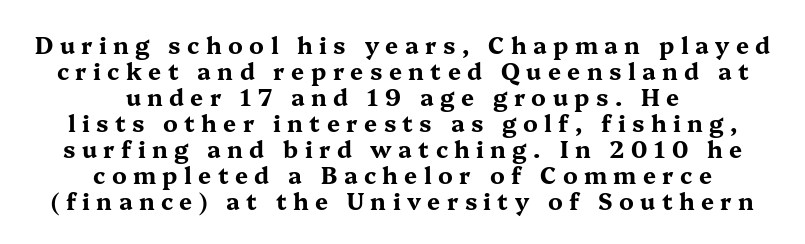
The image shows 23 px bold type, upright; set centered, tight line spacing (1.13x), unusually wide letter spacing (+0.28 em), not underlined.
